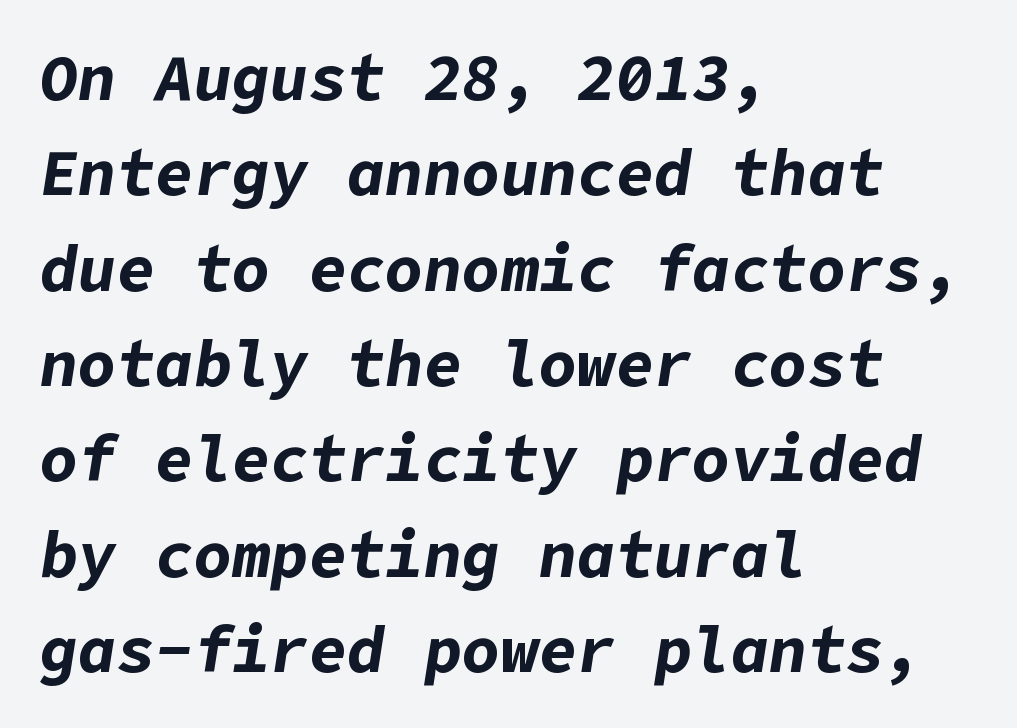
Q: Is the text bold? A: Yes.
Q: Is the text italic (slanted)? A: Yes, it leans right by about 9 degrees.
Q: Is the text underlined? A: No.
Q: How is the paragraph aligned? A: Left-aligned.
Q: Is the spacing between letters normal or unusually wide? A: Normal.
Q: Is the spacing between lines tight, normal or loose? A: Normal.
Q: Width (condensed, normal, or wide)? A: Normal.
Q: Stroke contrast? A: Low.
Q: x-height? A: Medium.
